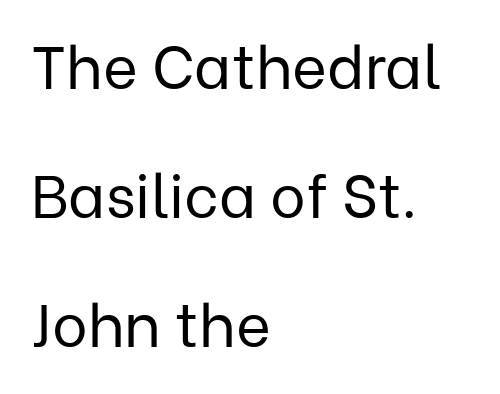
{"serif": "no", "italic": "no", "bold": "no", "weight": "regular", "width": "normal", "stroke_contrast": "low", "x_height": "medium", "monospaced": "no", "underline": "no", "align": "left", "line_spacing": "loose", "line_spacing_ratio": 2.15, "letter_spacing": "normal", "letter_spacing_em": 0.0, "glyph_px": 60}
